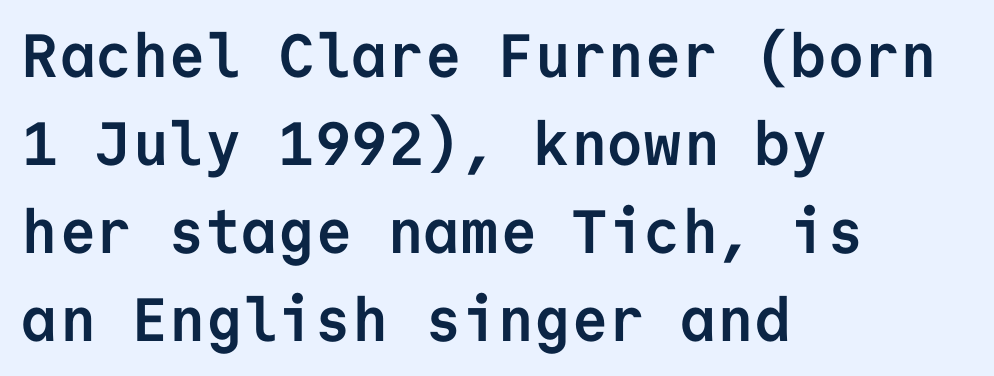
The image shows 61 px semibold sans-serif type, upright, monospaced; set left-aligned, normal line spacing (1.44x), normal letter spacing, not underlined; low stroke contrast and a medium x-height.
